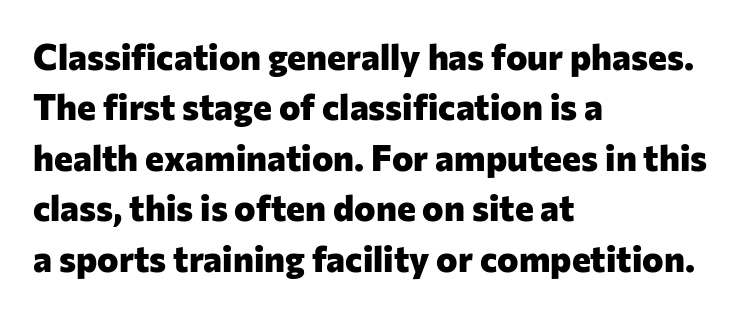
{"serif": "no", "italic": "no", "bold": "yes", "weight": "heavy", "width": "normal", "stroke_contrast": "low", "x_height": "medium", "monospaced": "no", "underline": "no", "align": "left", "line_spacing": "normal", "line_spacing_ratio": 1.4, "letter_spacing": "normal", "letter_spacing_em": 0.0, "glyph_px": 36}
